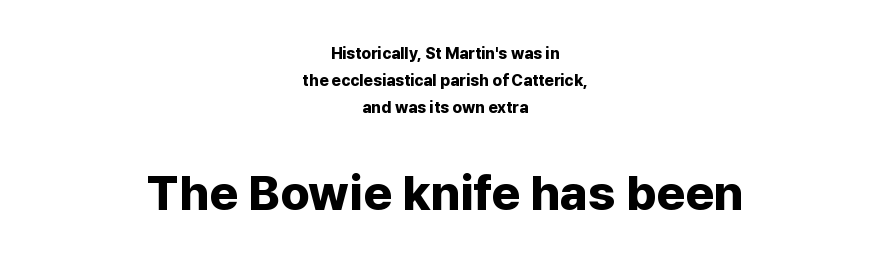
This rendering features lettering with no underline. The font is running at its bold setting. Note the varied advance widths — an 'i' is clearly narrower than an 'm'. Nothing sits at the stroke ends, so this counts as sans-serif. The passage shown begins with its smaller block and ends with its larger one. This is the regular roman posture of the typeface.
